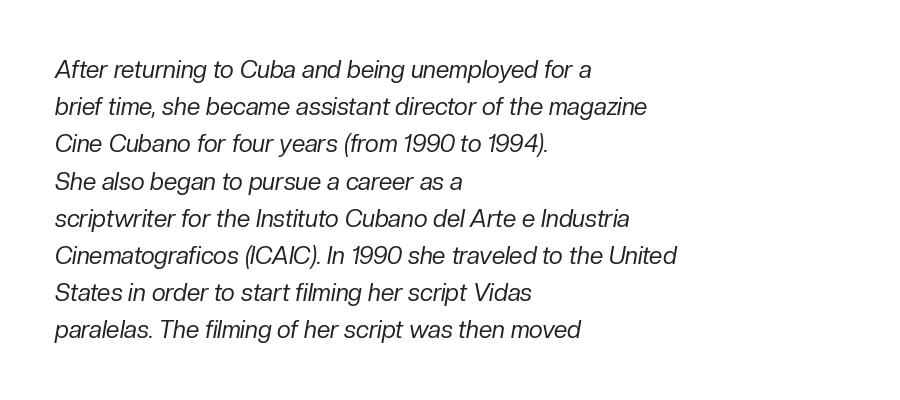
{"italic": "yes", "lean": "right", "slant_degrees": 10, "bold": "no", "underline": "no", "align": "left", "line_spacing": "normal", "line_spacing_ratio": 1.55, "letter_spacing": "normal", "letter_spacing_em": 0.0, "glyph_px": 24}
